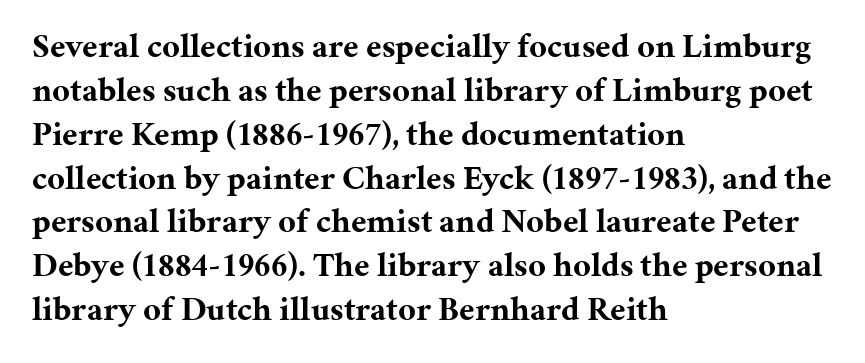
Q: Is the text bold? A: Yes.
Q: Is the text italic (slanted)? A: No, it is upright.
Q: Is the typeface a serif or a sans-serif typeface? A: Serif.
Q: Is the text underlined? A: No.
Q: How is the paragraph aligned? A: Left-aligned.
Q: Is the spacing between letters normal or unusually wide? A: Normal.
Q: Is the spacing between lines tight, normal or loose? A: Normal.
Q: Width (condensed, normal, or wide)? A: Normal.
Q: Stroke contrast? A: Medium.
Q: x-height? A: Medium.
Q: Monospaced? A: No.
